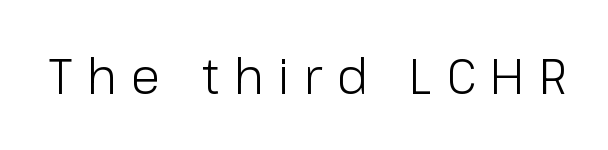
Q: Is the text bold? A: No.
Q: Is the text italic (slanted)? A: No, it is upright.
Q: Is the typeface a serif or a sans-serif typeface? A: Sans-serif.
Q: Is the text underlined? A: No.
Q: Is the spacing between letters normal or unusually wide? A: Unusually wide.
Q: Width (condensed, normal, or wide)? A: Normal.
Q: Stroke contrast? A: Low.
Q: x-height? A: Medium.
Q: Monospaced? A: No.
